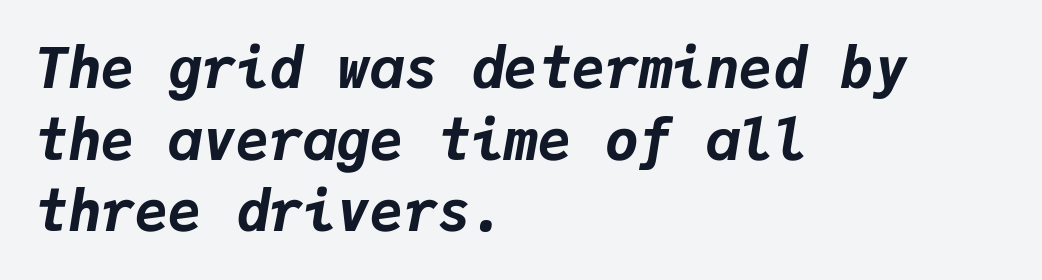
The image shows 56 px bold type, italic (leaning right), monospaced; set left-aligned, normal line spacing (1.28x), normal letter spacing, not underlined; low stroke contrast and a medium x-height.
